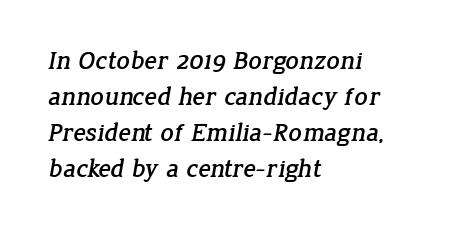
Q: Is the text underlined? A: No.
Q: How is the paragraph aligned? A: Left-aligned.
Q: Is the spacing between letters normal or unusually wide? A: Normal.
Q: Is the spacing between lines tight, normal or loose? A: Normal.
